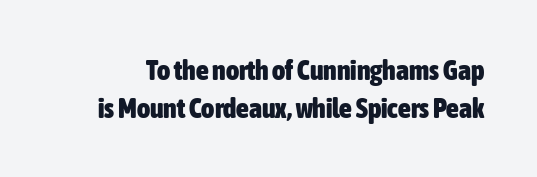
The image shows 28 px heavy, condensed sans-serif type, upright; set normal line spacing (1.34x), normal letter spacing, not underlined; low stroke contrast and a medium x-height.
